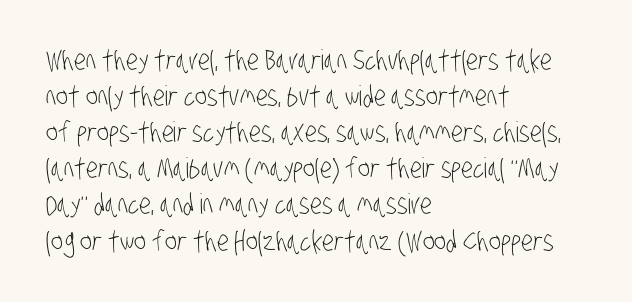
Q: Is the text bold? A: No.
Q: Is the typeface a serif or a sans-serif typeface? A: Sans-serif.
Q: Is the text underlined? A: No.
Q: How is the paragraph aligned? A: Left-aligned.
Q: Is the spacing between letters normal or unusually wide? A: Normal.
Q: Is the spacing between lines tight, normal or loose? A: Normal.
Q: Width (condensed, normal, or wide)? A: Condensed.
Q: Stroke contrast? A: Low.
Q: x-height? A: Large.
Q: Monospaced? A: No.
